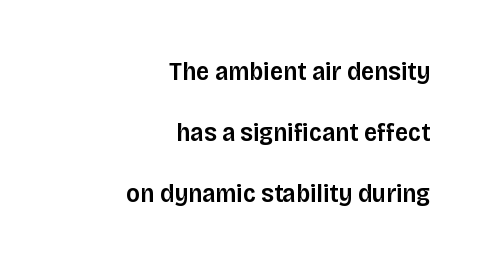
{"italic": "no", "bold": "semi", "underline": "no", "align": "right", "line_spacing": "loose", "line_spacing_ratio": 2.34, "letter_spacing": "normal", "letter_spacing_em": 0.0, "glyph_px": 26}
